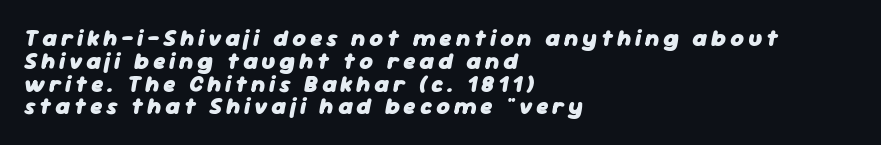
The image shows 23 px bold type, italic (leaning right); set left-aligned, tight line spacing (0.99x), not underlined.
